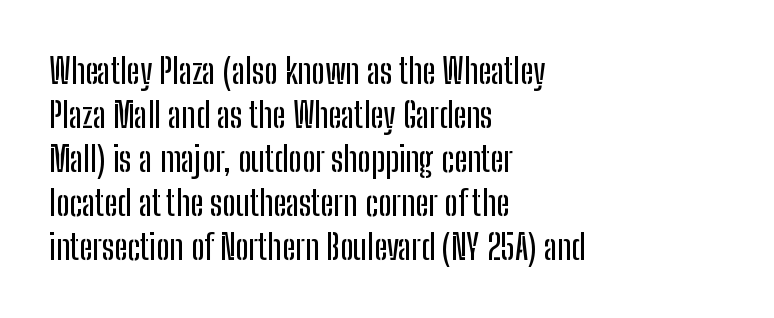
{"serif": "no", "italic": "no", "width": "condensed", "stroke_contrast": "low", "x_height": "medium", "monospaced": "no", "underline": "no", "align": "left", "line_spacing": "normal", "line_spacing_ratio": 1.26, "letter_spacing": "normal", "letter_spacing_em": 0.0, "glyph_px": 35}
